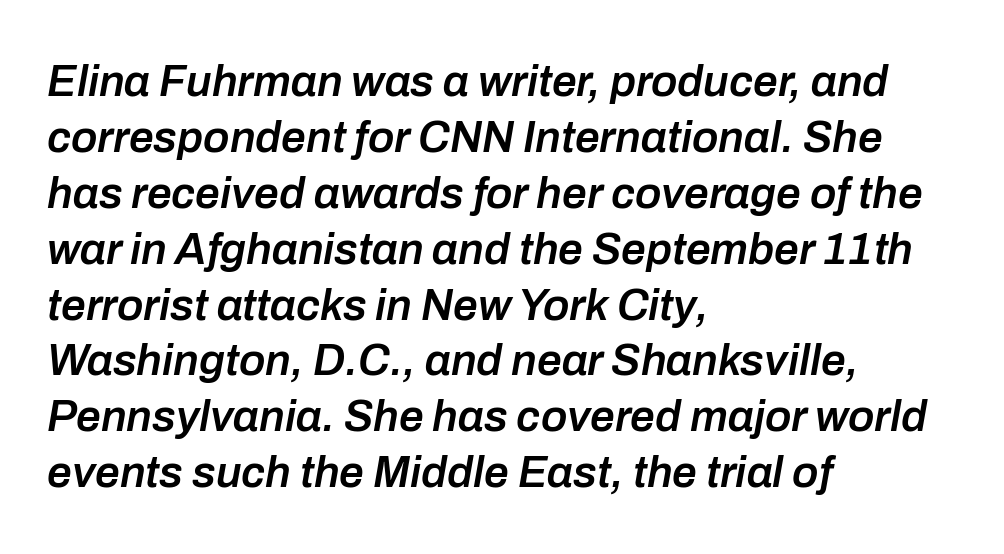
Summary of vertical rhythm: regular, with standard interline spacing. Think of a printed novel: that variable character pitch is what you see here. This rendering uses left alignment, leaving the right contour irregular. A bit beefed up — I'd call it semibold rather than bold. Underlining? Definitely not there. Inter-character spacing is left at the font's built-in metrics.
